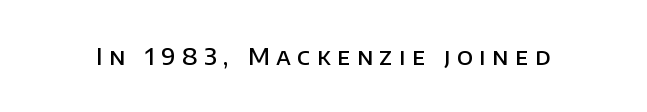
{"italic": "no", "bold": "semi", "underline": "no", "letter_spacing": "wide", "letter_spacing_em": 0.28, "glyph_px": 23}
